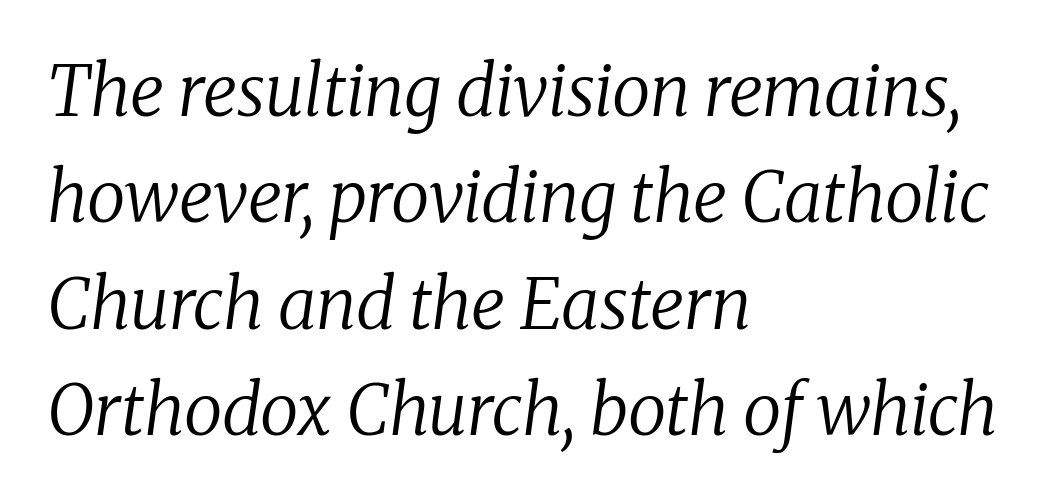
Q: Is the text bold? A: No.
Q: Is the text italic (slanted)? A: Yes, it leans right by about 8 degrees.
Q: Is the typeface a serif or a sans-serif typeface? A: Serif.
Q: Is the text underlined? A: No.
Q: How is the paragraph aligned? A: Left-aligned.
Q: Is the spacing between letters normal or unusually wide? A: Normal.
Q: Is the spacing between lines tight, normal or loose? A: Normal.
Q: Width (condensed, normal, or wide)? A: Normal.
Q: Stroke contrast? A: Low.
Q: x-height? A: Medium.
Q: Monospaced? A: No.
